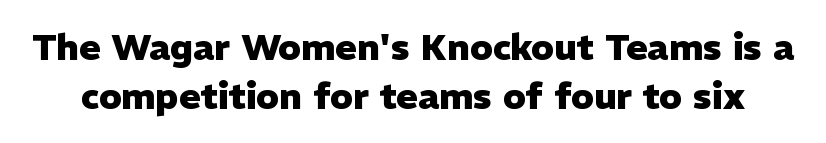
Q: Is the text bold? A: Yes.
Q: Is the text italic (slanted)? A: No, it is upright.
Q: Is the typeface a serif or a sans-serif typeface? A: Sans-serif.
Q: Is the text underlined? A: No.
Q: Is the spacing between letters normal or unusually wide? A: Normal.
Q: Is the spacing between lines tight, normal or loose? A: Normal.
Q: Width (condensed, normal, or wide)? A: Normal.
Q: Stroke contrast? A: Low.
Q: x-height? A: Medium.
Q: Monospaced? A: No.
